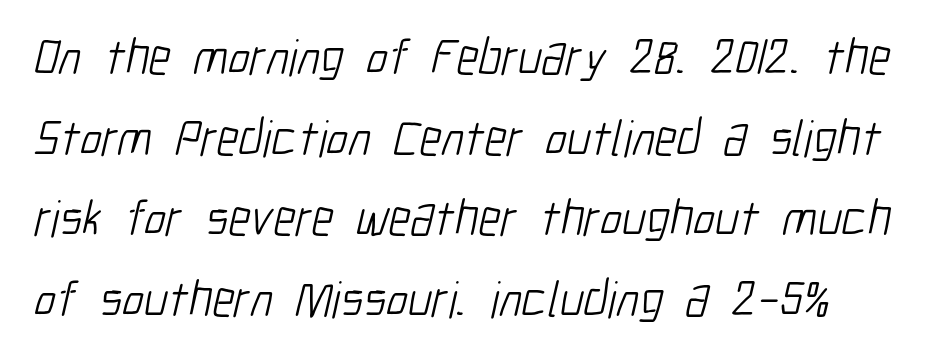
{"serif": "no", "bold": "no", "weight": "light", "width": "condensed", "stroke_contrast": "low", "x_height": "medium", "monospaced": "no", "underline": "no", "line_spacing": "normal", "line_spacing_ratio": 1.58, "letter_spacing": "normal", "letter_spacing_em": 0.0, "glyph_px": 51}
